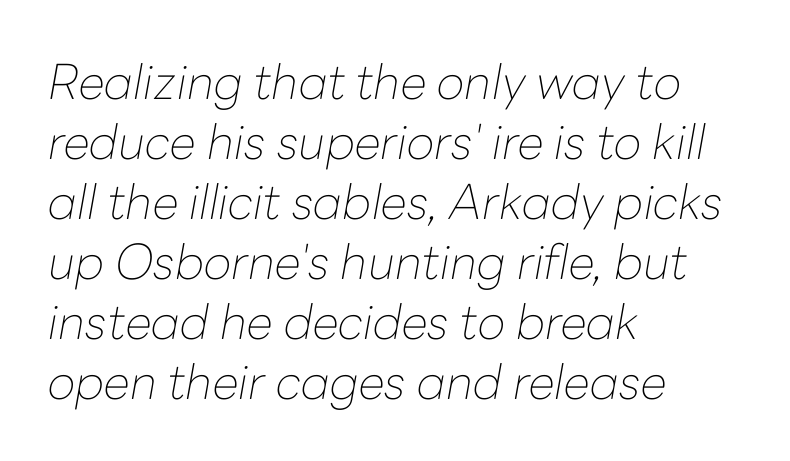
Q: Is the text bold? A: No.
Q: Is the text italic (slanted)? A: Yes, it leans right by about 10 degrees.
Q: Is the text underlined? A: No.
Q: How is the paragraph aligned? A: Left-aligned.
Q: Is the spacing between letters normal or unusually wide? A: Normal.
Q: Is the spacing between lines tight, normal or loose? A: Normal.
Q: Width (condensed, normal, or wide)? A: Normal.
Q: Stroke contrast? A: Low.
Q: x-height? A: Medium.
Q: Monospaced? A: No.
